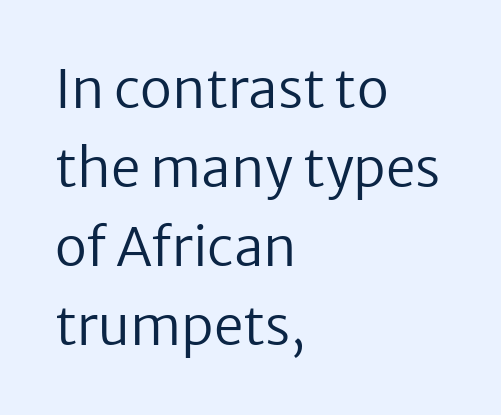
The image shows 53 px regular-weight sans-serif type, upright; set left-aligned, normal line spacing (1.49x), normal letter spacing, not underlined; low stroke contrast and a medium x-height.
